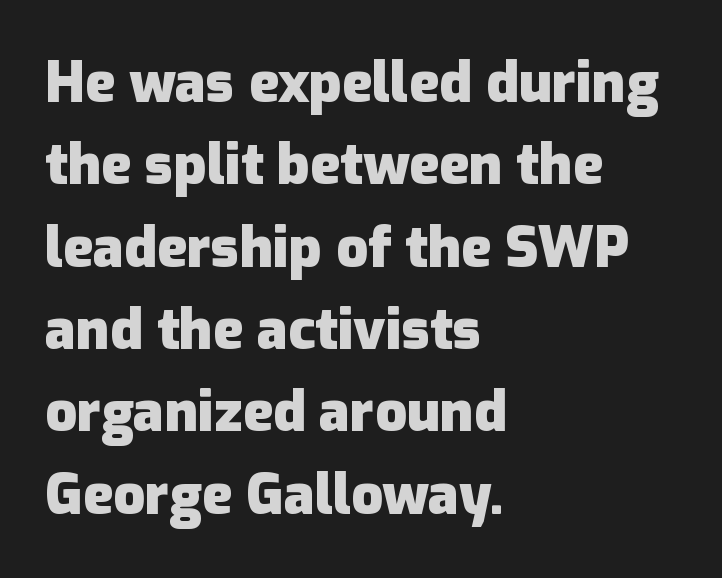
{"serif": "no", "italic": "no", "bold": "yes", "weight": "heavy", "width": "normal", "stroke_contrast": "low", "x_height": "medium", "monospaced": "no", "underline": "no", "align": "left", "line_spacing": "normal", "line_spacing_ratio": 1.47, "letter_spacing": "normal", "letter_spacing_em": 0.0, "glyph_px": 56}
